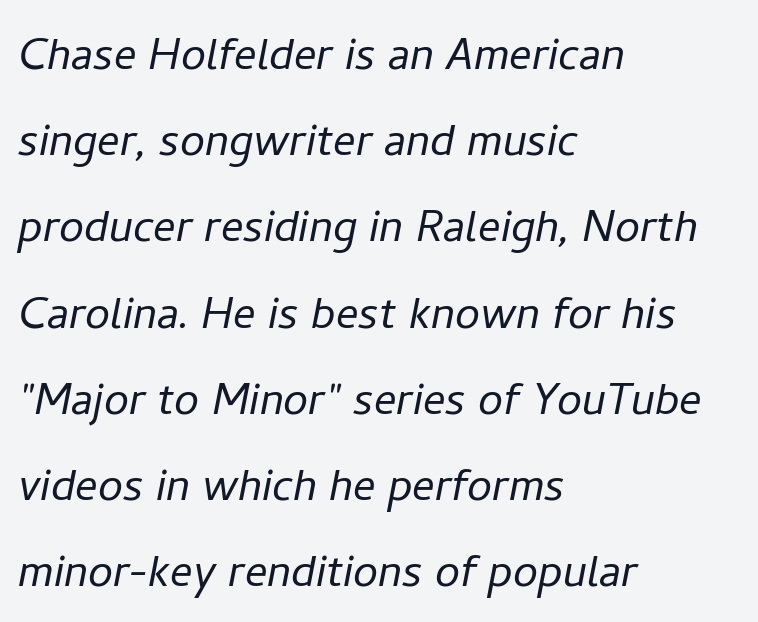
{"italic": "yes", "lean": "right", "slant_degrees": 11, "bold": "no", "weight": "light", "width": "normal", "stroke_contrast": "low", "x_height": "medium", "monospaced": "no", "underline": "no", "align": "left", "line_spacing": "normal", "line_spacing_ratio": 1.54, "letter_spacing": "normal", "letter_spacing_em": 0.0, "glyph_px": 56}
